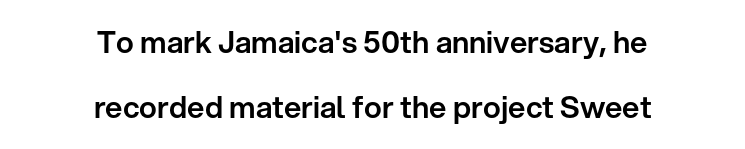
Look at the bottom of the vertical strokes: they stop flat, with no serifs. Any mark beneath the type? The region is blank. Tall strokes in this sample are plumb rather than angled. Typeset on center — no edge is straight. Rows of type keep a wide berth in the vertical direction. The type is set solid horizontally, with unmodified tracking.
